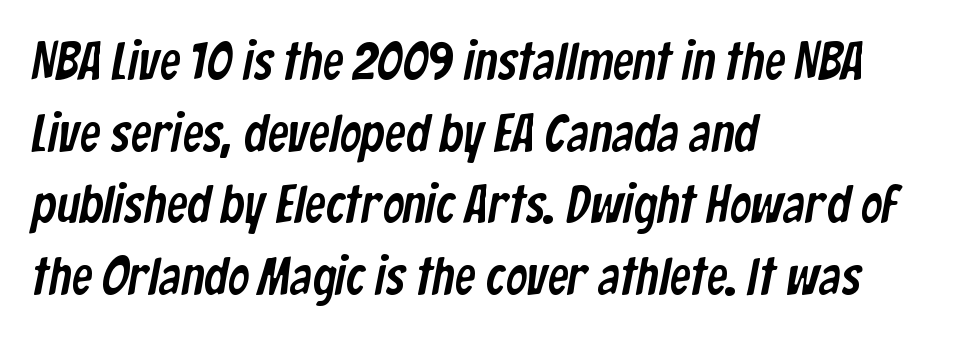
Looks like regular typesetting: each glyph gets only the width it needs. The lines sit at an ordinary, default distance from one another. Look at the tracking — it's just the regular setting, nothing added. Check under the words: just untouched page. Casual observation: everything's shoved over to the left. Grotesque or geometric, the face here clearly has no serifs.
